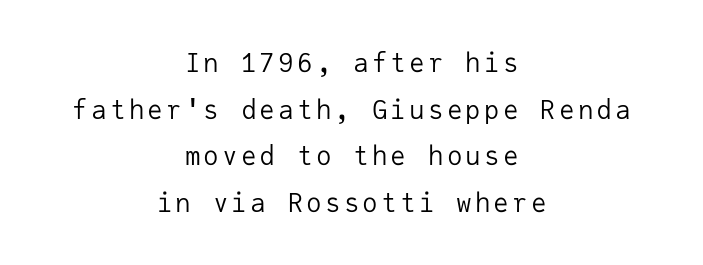
Teacher's note: observe the equal gaps on both sides — that is centered alignment. Is the type heavy? It reads as light-to-regular instead. The specimen reads as upright at a glance. Honestly, there is no underline to notice here at all.
